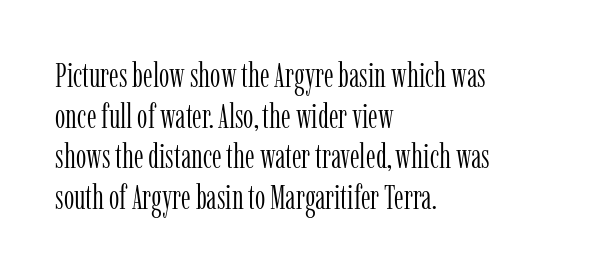
Inter-character spacing is left at the font's built-in metrics. Here the designer chose a conventional face with non-uniform glyph widths. I'd call this a serif setting — the letters wear small feet. Which margin do the lines hug? The left one — the right edge is uneven.
